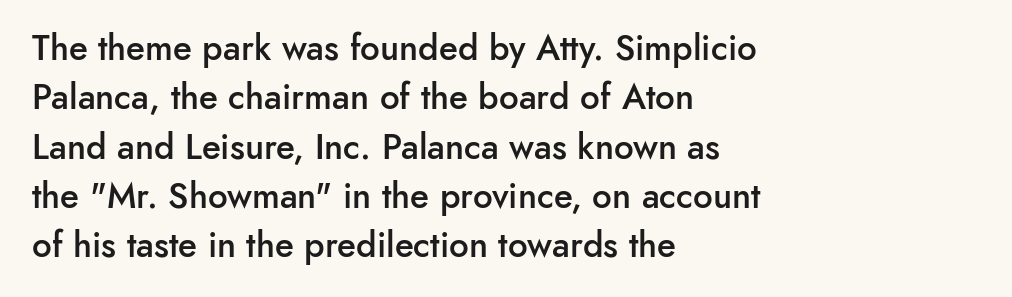
Stems and bowls a touch heavier than normal — semibold. The gap between lines stays unmarked. The ragged edge is on the right, which tells us the setting is flush left. One glance says typical: line gaps are just what's usual. This sample uses an upright cut, with every glyph sitting square on the baseline.
